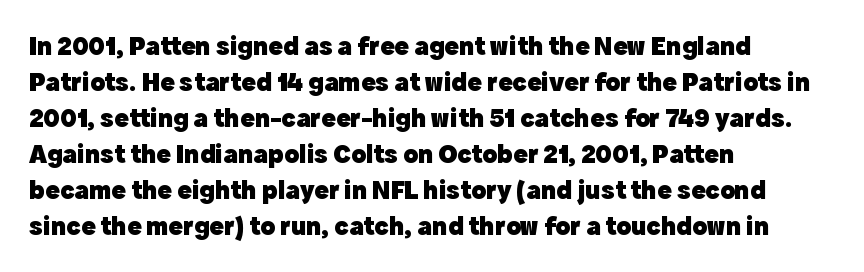
{"italic": "no", "bold": "yes", "underline": "no", "align": "left", "line_spacing": "normal", "line_spacing_ratio": 1.33, "letter_spacing": "normal", "letter_spacing_em": 0.0, "glyph_px": 27}
